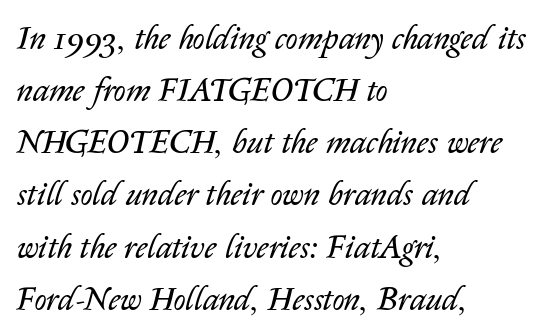
The image shows 33 px regular-weight type, italic (leaning right); set left-aligned, normal line spacing (1.58x), normal letter spacing, not underlined; low stroke contrast and a medium x-height.
